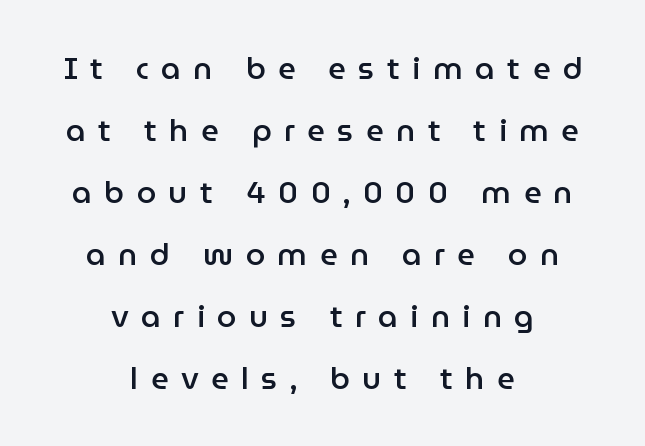
Ascenders rise straight up at ninety degrees. Each letter keeps its own natural width here, so spacing adapts to shape. A student would call this center alignment; a typographer would say set centered. Each word looks stretched out because of the extra space between its letters. Serifs: no, the terminals of the letterforms are clean.
